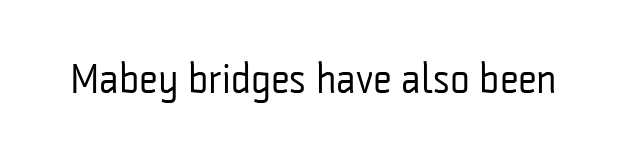
The image shows 42 px regular-weight, condensed sans-serif type, upright; set normal letter spacing, not underlined; low stroke contrast and a medium x-height.
